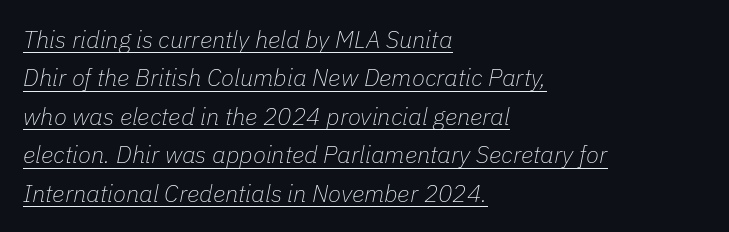
The image shows 24 px text type, italic (leaning right); set left-aligned, normal line spacing (1.6x), normal letter spacing, underlined.
